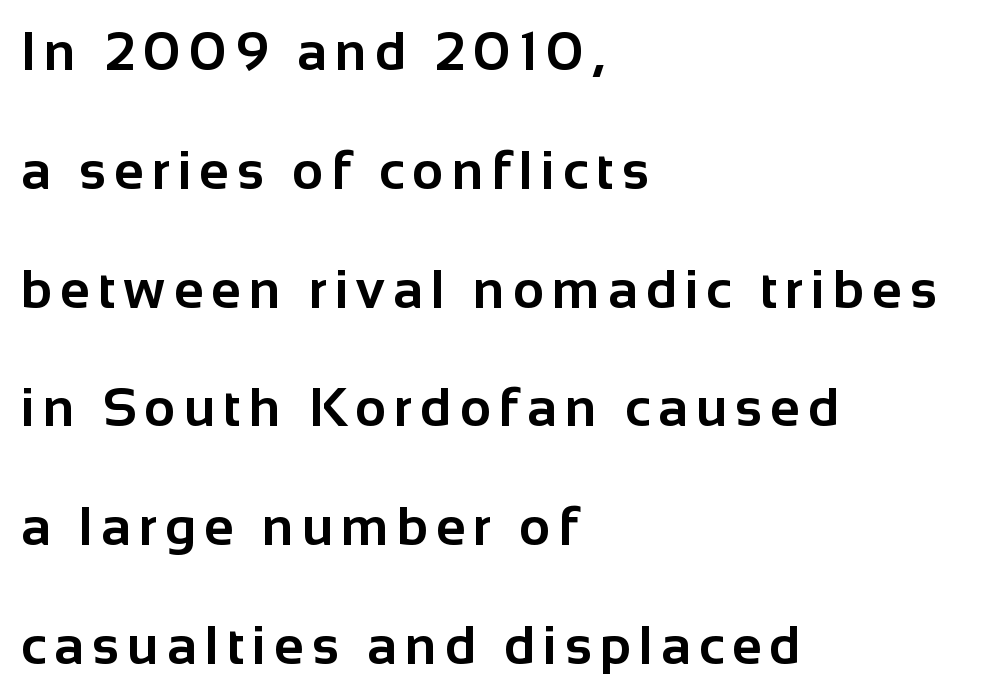
The image shows 54 px bold sans-serif type, upright; set left-aligned, loose line spacing (2.2x), not underlined; low stroke contrast and a medium x-height.
